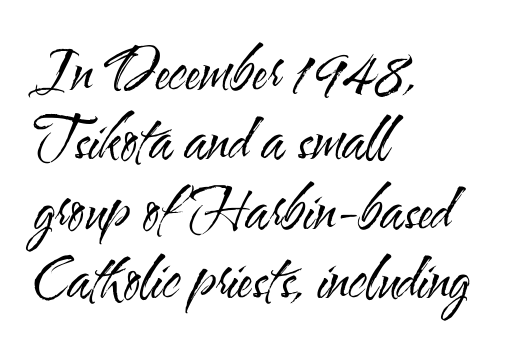
The image shows 56 px regular-weight, condensed sans-serif type; set left-aligned, line spacing 1.24x, normal letter spacing, not underlined; medium stroke contrast and a small x-height.
